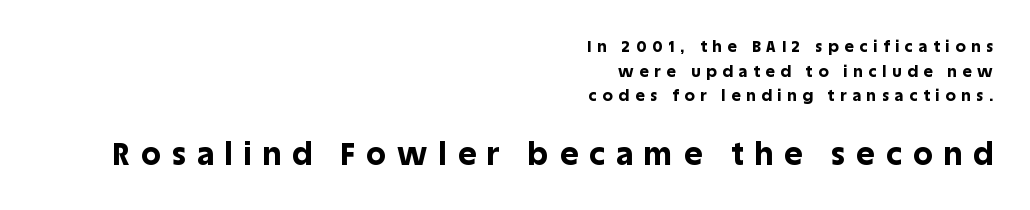
A sans-serif font was chosen for this passage. Unlike italic type, these characters show no tilt at all. The block sitting lower on the canvas is the one with enlarged characters. A typesetter would call this leading conventional body-copy spacing.
